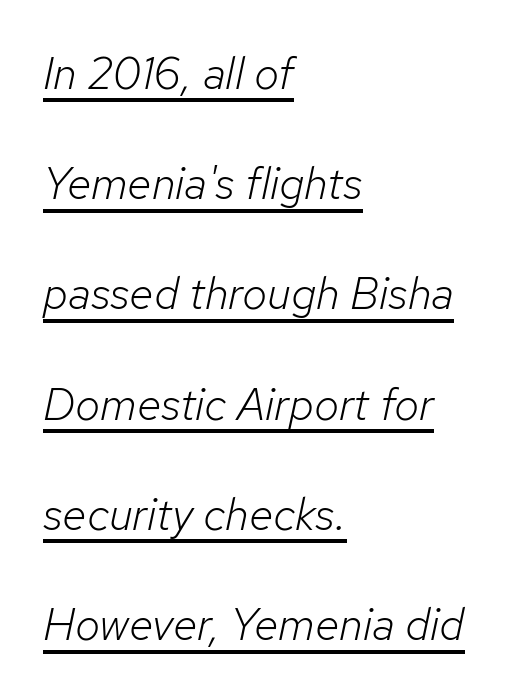
{"italic": "yes", "lean": "right", "slant_degrees": 12, "bold": "no", "weight": "light", "width": "normal", "stroke_contrast": "low", "x_height": "medium", "monospaced": "no", "underline": "yes", "align": "left", "line_spacing": "loose", "line_spacing_ratio": 2.45, "letter_spacing": "normal", "letter_spacing_em": 0.0, "glyph_px": 45}
